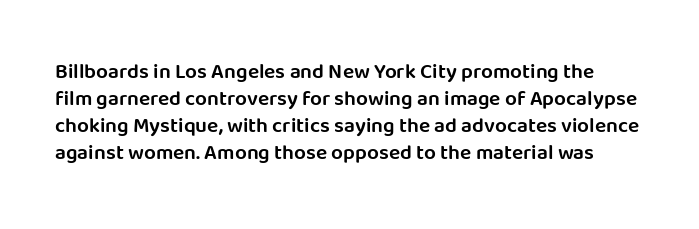
{"italic": "no", "bold": "semi", "underline": "no", "line_spacing": "normal", "line_spacing_ratio": 1.29, "letter_spacing": "normal", "letter_spacing_em": 0.0, "glyph_px": 21}
